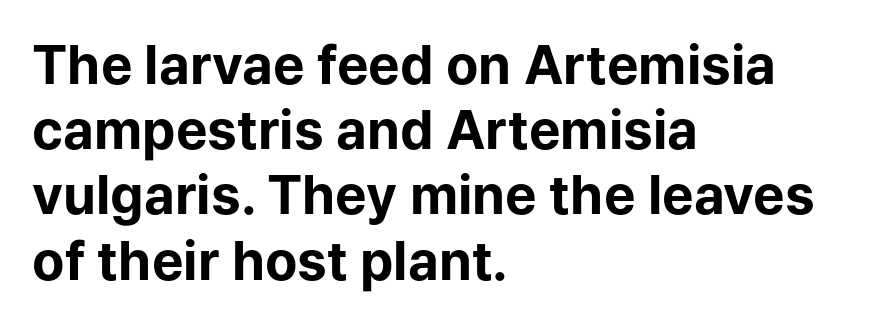
Q: Is the text bold? A: Yes.
Q: Is the text italic (slanted)? A: No, it is upright.
Q: Is the typeface a serif or a sans-serif typeface? A: Sans-serif.
Q: Is the text underlined? A: No.
Q: How is the paragraph aligned? A: Left-aligned.
Q: Is the spacing between letters normal or unusually wide? A: Normal.
Q: Width (condensed, normal, or wide)? A: Normal.
Q: Stroke contrast? A: Low.
Q: x-height? A: Medium.
Q: Monospaced? A: No.
